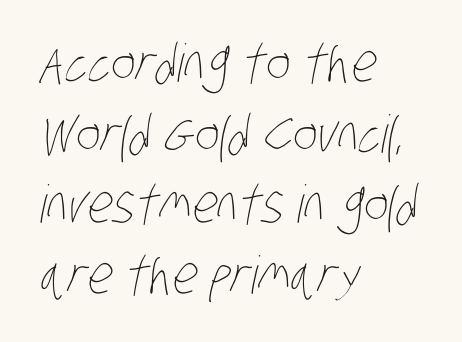
Q: Is the text bold? A: No.
Q: Is the text underlined? A: No.
Q: How is the paragraph aligned? A: Left-aligned.
Q: Is the spacing between letters normal or unusually wide? A: Normal.
Q: Is the spacing between lines tight, normal or loose? A: Normal.
Q: Width (condensed, normal, or wide)? A: Condensed.
Q: Stroke contrast? A: Low.
Q: x-height? A: Large.
Q: Monospaced? A: No.
